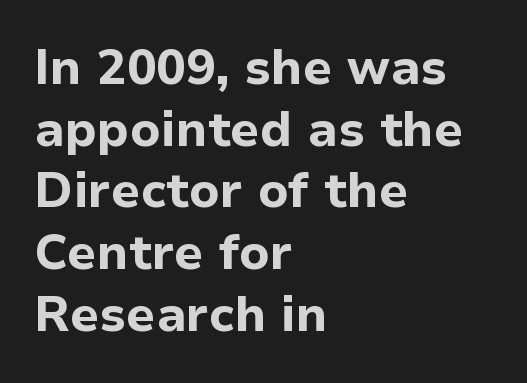
Q: Is the text bold? A: Yes.
Q: Is the text italic (slanted)? A: No, it is upright.
Q: Is the typeface a serif or a sans-serif typeface? A: Sans-serif.
Q: Is the text underlined? A: No.
Q: How is the paragraph aligned? A: Left-aligned.
Q: Is the spacing between letters normal or unusually wide? A: Normal.
Q: Is the spacing between lines tight, normal or loose? A: Normal.
Q: Width (condensed, normal, or wide)? A: Normal.
Q: Stroke contrast? A: Low.
Q: x-height? A: Medium.
Q: Monospaced? A: No.
